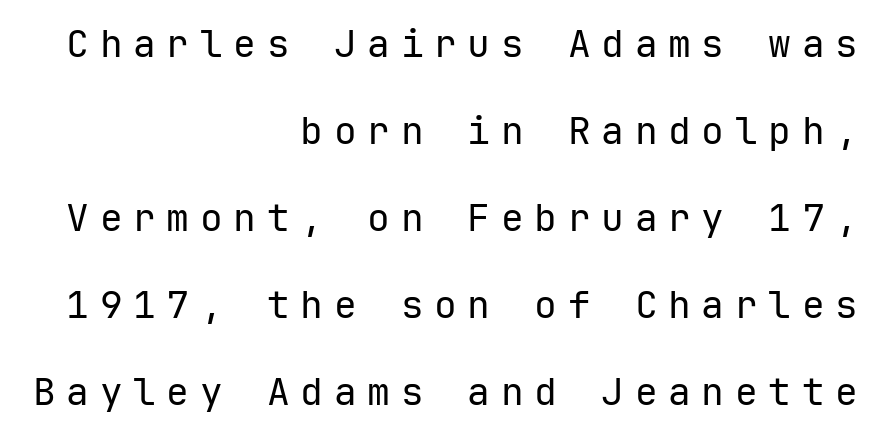
Bare-footed words on every line. No italicization has been applied; the sample stays upright. The rendering shows plain stroke endings on the letterforms — a sans-serif design. Is the type heavy? It reads as light-to-regular instead.
